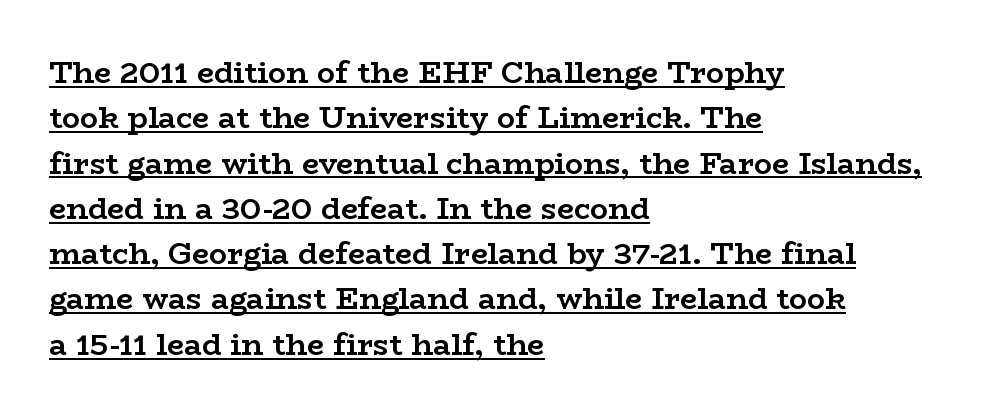
The image shows 30 px semibold, wide serif type, upright; set left-aligned, normal line spacing (1.51x), normal letter spacing, underlined; low stroke contrast and a medium x-height.
